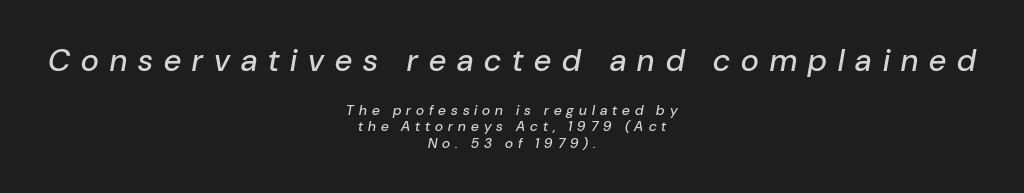
Q: Is the text italic (slanted)? A: Yes, it leans right by about 10 degrees.
Q: Is the text underlined? A: No.
Q: How is the paragraph aligned? A: Centered.
Q: Is the spacing between letters normal or unusually wide? A: Unusually wide.
Q: Which block of text is set in a larger size, the first (top) or the second (bottom)? A: The first (top) one.
Q: Width (condensed, normal, or wide)? A: Normal.
Q: Stroke contrast? A: Low.
Q: x-height? A: Medium.
Q: Monospaced? A: No.
